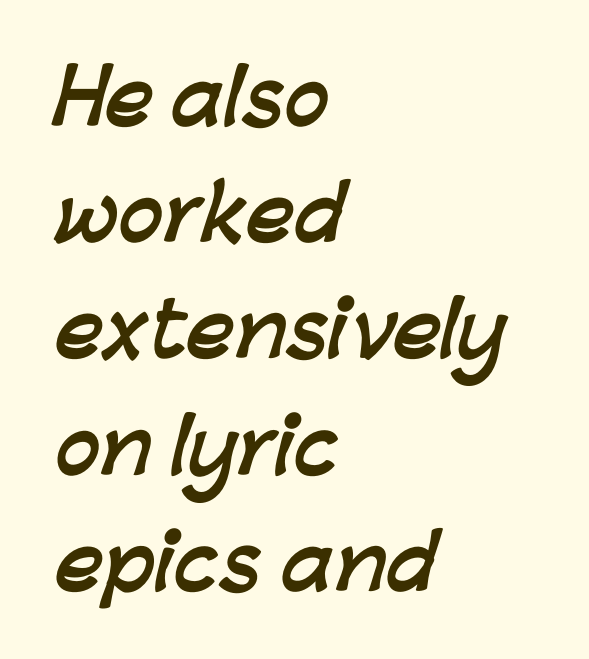
Q: Is the text bold? A: Yes.
Q: Is the typeface a serif or a sans-serif typeface? A: Sans-serif.
Q: Is the text underlined? A: No.
Q: How is the paragraph aligned? A: Left-aligned.
Q: Is the spacing between letters normal or unusually wide? A: Normal.
Q: Is the spacing between lines tight, normal or loose? A: Normal.
Q: Width (condensed, normal, or wide)? A: Normal.
Q: Stroke contrast? A: Low.
Q: x-height? A: Medium.
Q: Monospaced? A: No.
